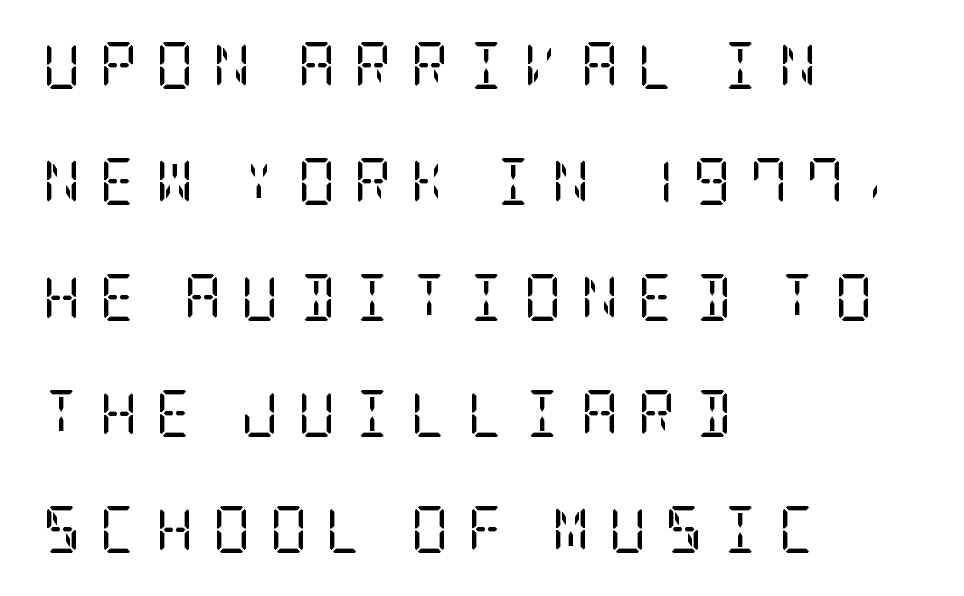
Letters rest on an invisible, unmarked baseline. Reading down the block, your eye returns to a fixed left position each line. Note: serifs present on the glyphs. Glyph-to-glyph distance is far greater than everyday printed text.
